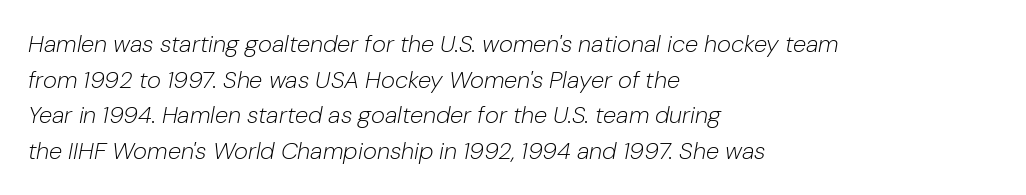
The image shows 24 px text type, italic (leaning right); set left-aligned, normal line spacing (1.48x), normal letter spacing, not underlined.
